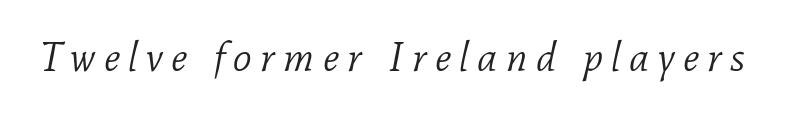
The image shows 41 px light serif type, italic (leaning right); set unusually wide letter spacing (+0.2 em), not underlined; low stroke contrast and a medium x-height.
